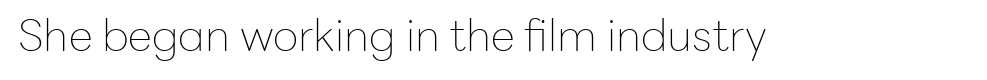
The image shows 44 px thin sans-serif type, upright; set normal letter spacing, not underlined; low stroke contrast and a medium x-height.
